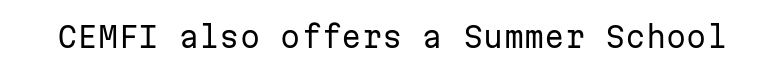
Q: Is the text bold? A: No.
Q: Is the text italic (slanted)? A: No, it is upright.
Q: Is the typeface a serif or a sans-serif typeface? A: Sans-serif.
Q: Is the text underlined? A: No.
Q: Is the spacing between letters normal or unusually wide? A: Normal.
Q: Width (condensed, normal, or wide)? A: Normal.
Q: Stroke contrast? A: Low.
Q: x-height? A: Medium.
Q: Monospaced? A: Yes.
